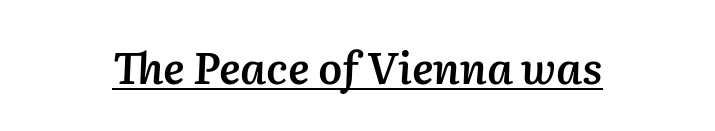
The image shows 43 px semibold type, italic (leaning right); set normal letter spacing, underlined; medium stroke contrast and a medium x-height.
